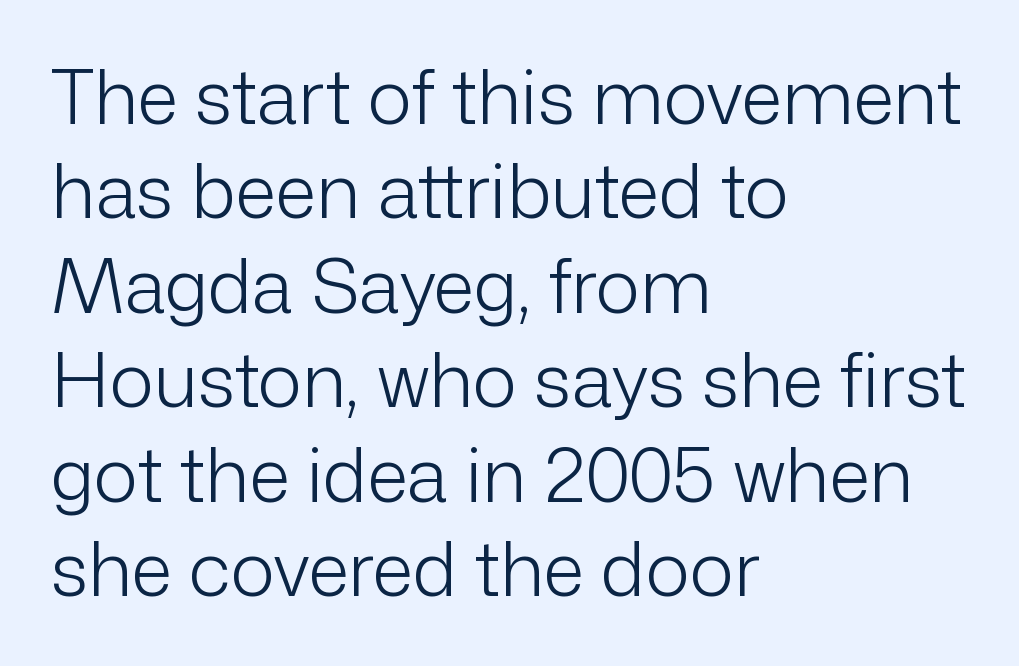
Q: Is the text bold? A: No.
Q: Is the text italic (slanted)? A: No, it is upright.
Q: Is the typeface a serif or a sans-serif typeface? A: Sans-serif.
Q: Is the text underlined? A: No.
Q: How is the paragraph aligned? A: Left-aligned.
Q: Is the spacing between letters normal or unusually wide? A: Normal.
Q: Is the spacing between lines tight, normal or loose? A: Normal.
Q: Width (condensed, normal, or wide)? A: Normal.
Q: Stroke contrast? A: Low.
Q: x-height? A: Medium.
Q: Monospaced? A: No.
